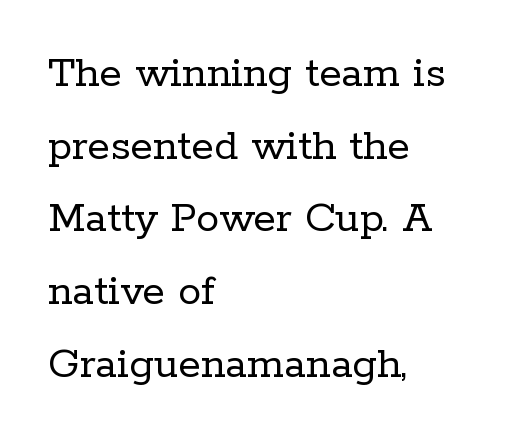
Students, observe: this is what conventionally led text looks like. The lines are quadded left. The typeface chosen for these lines features serifs. The rendering uses natural spacing where letterforms have individual widths. A bare baseline throughout the passage.
